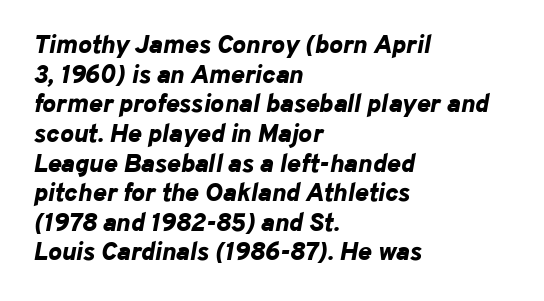
Q: Is the text bold? A: Yes.
Q: Is the text italic (slanted)? A: Yes, it leans right by about 10 degrees.
Q: Is the text underlined? A: No.
Q: How is the paragraph aligned? A: Left-aligned.
Q: Is the spacing between letters normal or unusually wide? A: Normal.
Q: Is the spacing between lines tight, normal or loose? A: Tight.
